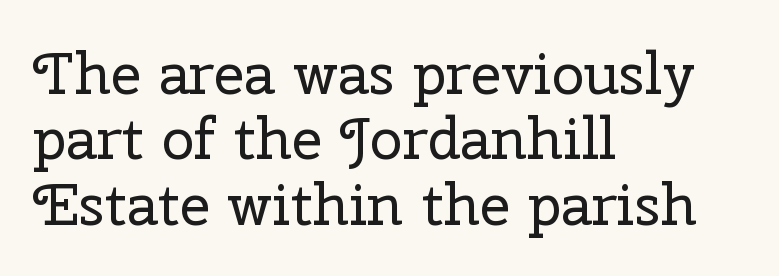
{"serif": "yes", "italic": "no", "bold": "no", "weight": "regular", "width": "normal", "stroke_contrast": "low", "x_height": "medium", "monospaced": "no", "underline": "no", "align": "left", "line_spacing": "tight", "line_spacing_ratio": 1.11, "letter_spacing": "normal", "letter_spacing_em": 0.0, "glyph_px": 59}
